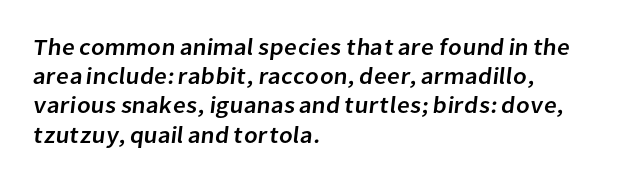
This rendering features lettering with no underline. Leading: standard. This rendering uses left alignment, leaving the right contour irregular. The passage shown has conventional tracking throughout.
